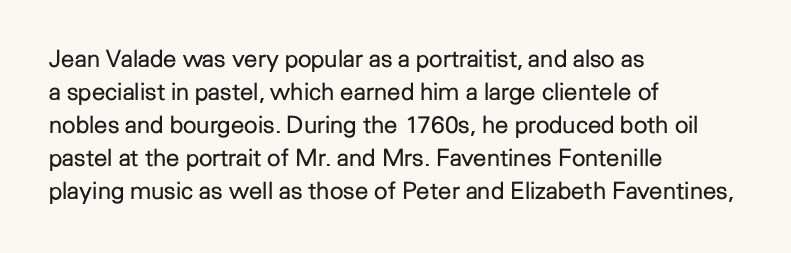
Q: Is the text bold? A: No.
Q: Is the text italic (slanted)? A: No, it is upright.
Q: Is the text underlined? A: No.
Q: How is the paragraph aligned? A: Left-aligned.
Q: Is the spacing between letters normal or unusually wide? A: Normal.
Q: Is the spacing between lines tight, normal or loose? A: Normal.
